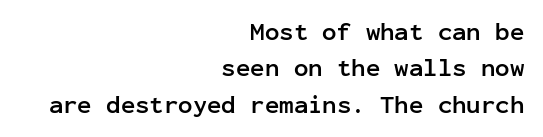
Q: Is the text bold? A: Yes.
Q: Is the text italic (slanted)? A: No, it is upright.
Q: Is the text underlined? A: No.
Q: How is the paragraph aligned? A: Right-aligned.
Q: Is the spacing between letters normal or unusually wide? A: Normal.
Q: Is the spacing between lines tight, normal or loose? A: Normal.
